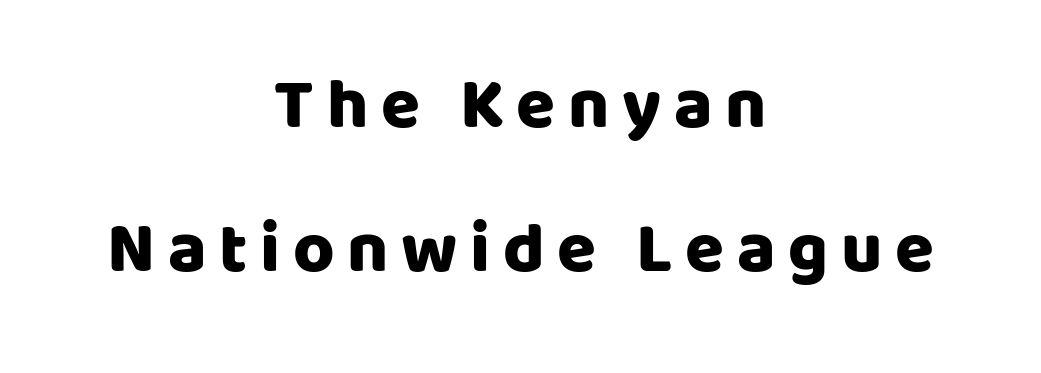
Vertically, the passage feels expansive, rows floating well apart. Rule under the text: the space is simply empty. The specimen reads as upright at a glance. This rendering employs a face without finishing strokes, i.e., a sans-serif. Look at the stroke-to-counter ratio: heavy, a bold.
